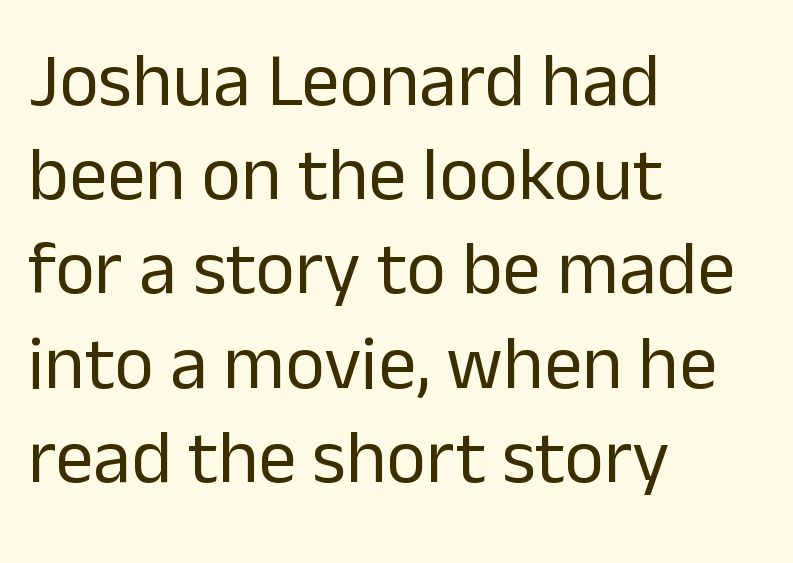
This sample has the flowing, uneven cadence of proportional lettering. You can tell it's not italic because the verticals are truly vertical. Each stroke keeps to a modest, everyday thickness or less. Students, note that the glyphs here touch the page at normal intervals. The rag falls on the right side of this text block. The glyphs in this specimen are sans serif.
